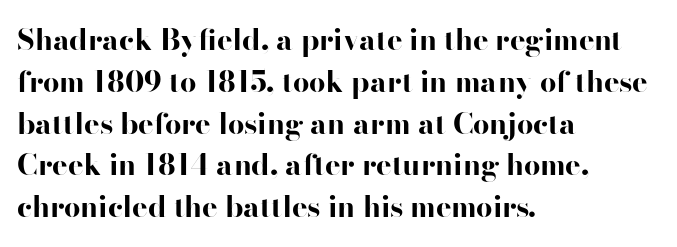
{"serif": "no", "italic": "no", "bold": "yes", "weight": "bold", "width": "wide", "stroke_contrast": "high", "x_height": "small", "monospaced": "no", "underline": "no", "align": "left", "line_spacing": "normal", "line_spacing_ratio": 1.44, "letter_spacing": "normal", "letter_spacing_em": 0.0, "glyph_px": 29}
